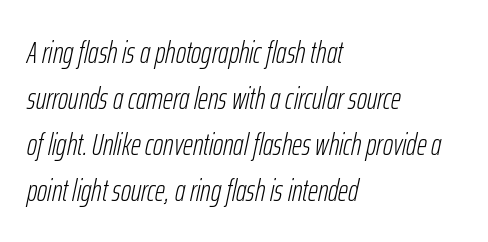
Q: Is the text bold? A: No.
Q: Is the text italic (slanted)? A: Yes, it leans right by about 12 degrees.
Q: Is the text underlined? A: No.
Q: How is the paragraph aligned? A: Left-aligned.
Q: Is the spacing between letters normal or unusually wide? A: Normal.
Q: Is the spacing between lines tight, normal or loose? A: Normal.
Q: Width (condensed, normal, or wide)? A: Condensed.
Q: Stroke contrast? A: Low.
Q: x-height? A: Medium.
Q: Monospaced? A: No.
